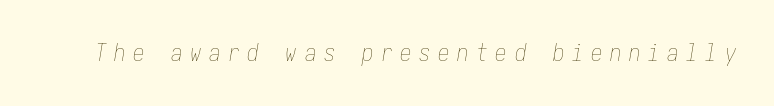
Q: Is the text bold? A: No.
Q: Is the text italic (slanted)? A: Yes, it leans right by about 10 degrees.
Q: Is the text underlined? A: No.
Q: Is the spacing between letters normal or unusually wide? A: Unusually wide.
